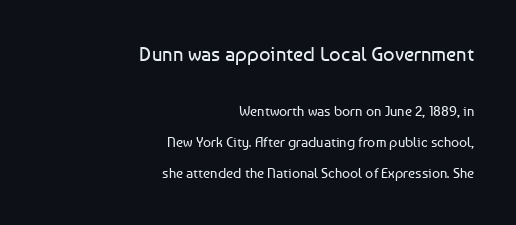
Q: Is the text bold? A: No.
Q: Is the text italic (slanted)? A: No, it is upright.
Q: Is the text underlined? A: No.
Q: How is the paragraph aligned? A: Right-aligned.
Q: Is the spacing between letters normal or unusually wide? A: Normal.
Q: Is the spacing between lines tight, normal or loose? A: Loose.
Q: Which block of text is set in a larger size, the first (top) or the second (bottom)? A: The first (top) one.
